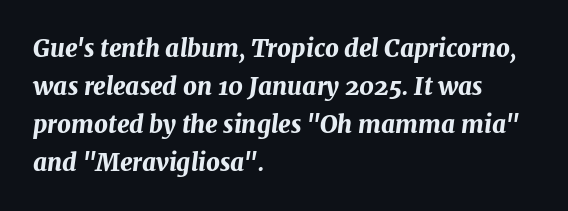
The image shows 24 px bold type, italic (leaning right); set left-aligned, normal line spacing (1.58x), normal letter spacing, not underlined.
